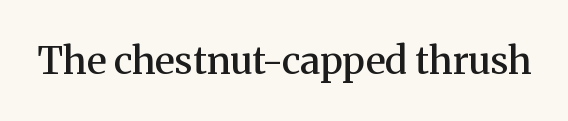
The image shows 38 px semibold serif type, upright; set normal letter spacing, not underlined; medium stroke contrast and a medium x-height.
